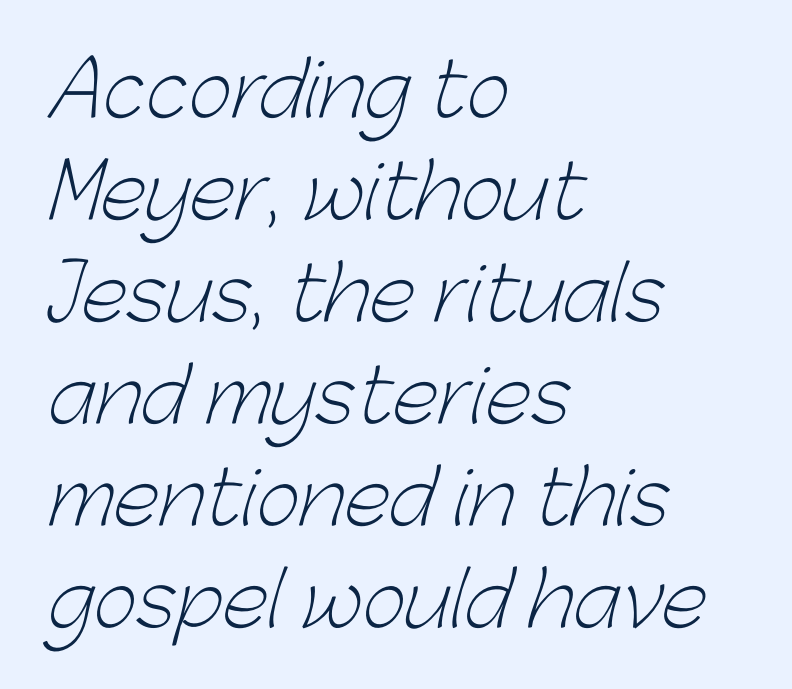
Compared with typical paragraphs, the rows here are spaced about the same. The specimen omits any rule beneath the text block's lines. This rendering leaves character spacing at its baseline value. No letter is thick-stroked: the sample isn't bold.
